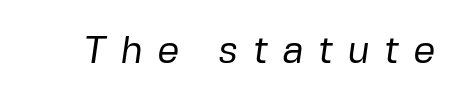
Weight: not bold — regular or lighter. Letterform terminals end flat and unadorned throughout the passage. Here the designer chose a conventional face with non-uniform glyph widths. This sample uses expanded letter spacing, leaving extra air between glyphs. Rule under the text: the space is simply empty.
